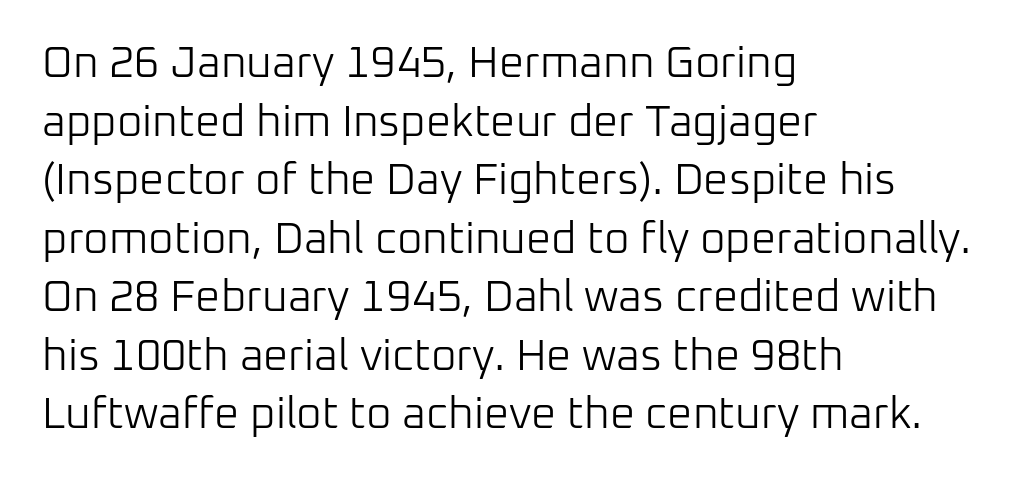
The image shows 44 px light sans-serif type, upright; set left-aligned, normal line spacing (1.33x), normal letter spacing, not underlined; low stroke contrast and a medium x-height.
